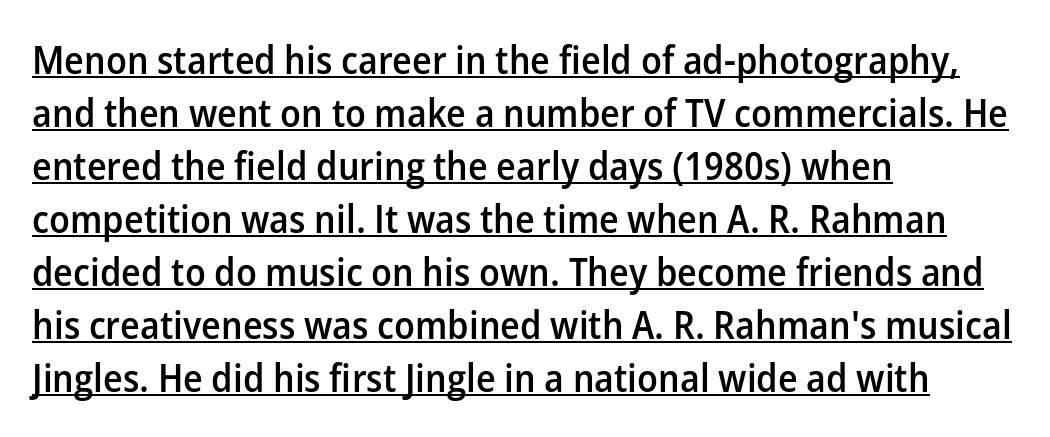
Q: Is the text bold? A: Semi-bold.
Q: Is the text italic (slanted)? A: No, it is upright.
Q: Is the typeface a serif or a sans-serif typeface? A: Sans-serif.
Q: Is the text underlined? A: Yes.
Q: How is the paragraph aligned? A: Left-aligned.
Q: Is the spacing between letters normal or unusually wide? A: Normal.
Q: Is the spacing between lines tight, normal or loose? A: Normal.
Q: Width (condensed, normal, or wide)? A: Normal.
Q: Stroke contrast? A: Low.
Q: x-height? A: Medium.
Q: Monospaced? A: No.
